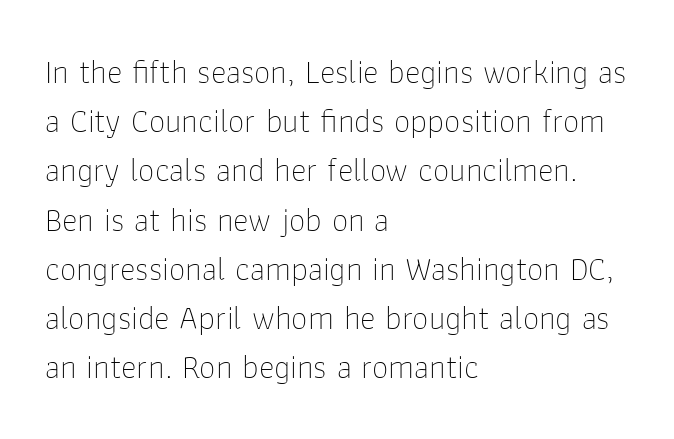
Q: Is the text bold? A: No.
Q: Is the text italic (slanted)? A: No, it is upright.
Q: Is the typeface a serif or a sans-serif typeface? A: Sans-serif.
Q: Is the text underlined? A: No.
Q: How is the paragraph aligned? A: Left-aligned.
Q: Is the spacing between letters normal or unusually wide? A: Normal.
Q: Is the spacing between lines tight, normal or loose? A: Normal.
Q: Width (condensed, normal, or wide)? A: Normal.
Q: Stroke contrast? A: Low.
Q: x-height? A: Medium.
Q: Monospaced? A: No.
